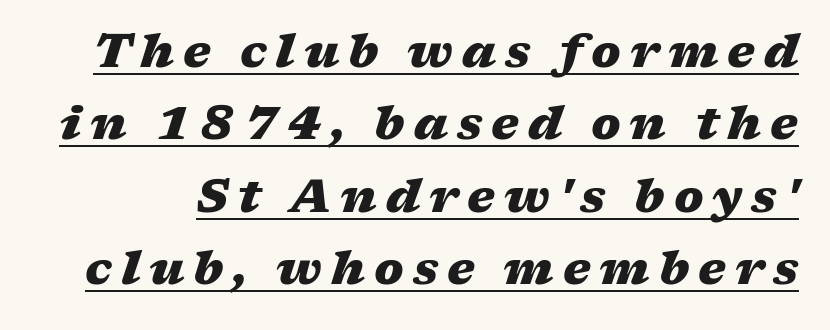
The sample's only ornament is a line tracing under the words. Is the type slanted? Yes — the strokes lean at a clear angle. Regarding leading, the lines here are spaced in the standard way. Stroke thickness is high; the sample reads as a true bold. A typesetter would call this proportional, since set widths differ per character.
